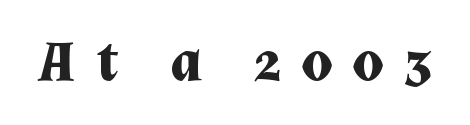
{"serif": "yes", "italic": "no", "bold": "yes", "weight": "bold", "width": "normal", "stroke_contrast": "medium", "x_height": "medium", "monospaced": "no", "underline": "no", "letter_spacing": "wide", "letter_spacing_em": 0.36, "glyph_px": 58}
